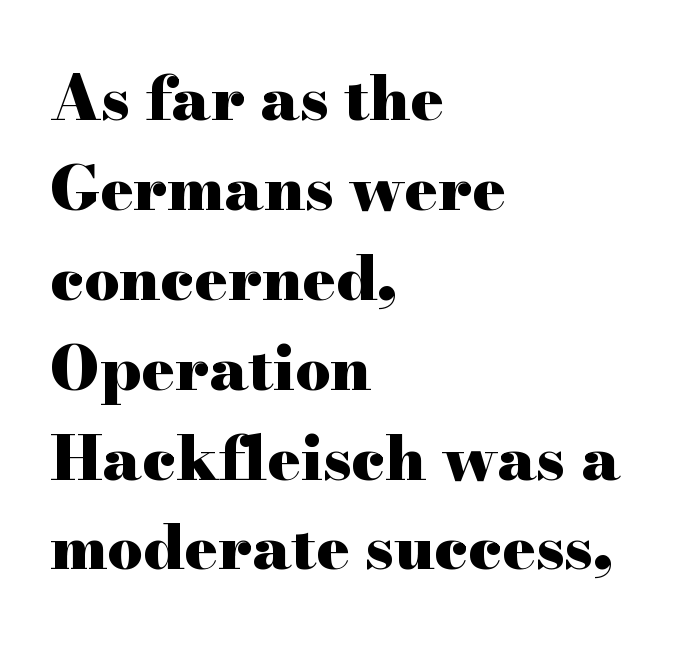
The image shows 62 px heavy, wide serif type, upright; set left-aligned, normal line spacing (1.45x), normal letter spacing, not underlined; high stroke contrast and a small x-height.
